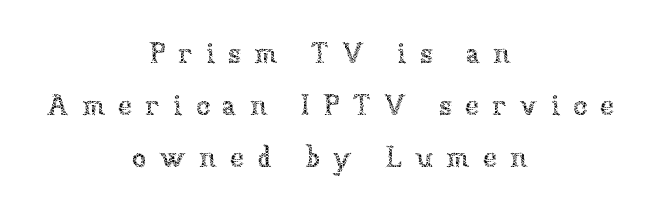
Letter spacing: wide. Is there any slant? The stems are plumb. Casual observation: everything's sitting right in the middle. Stem width sits at or under what a default text font uses.
